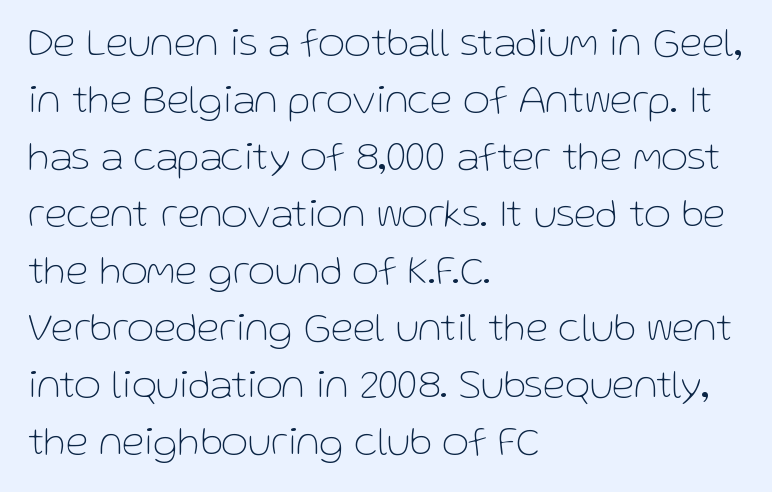
The image shows 41 px thin sans-serif type, upright; set left-aligned, normal line spacing (1.39x), normal letter spacing, not underlined; low stroke contrast and a medium x-height.
